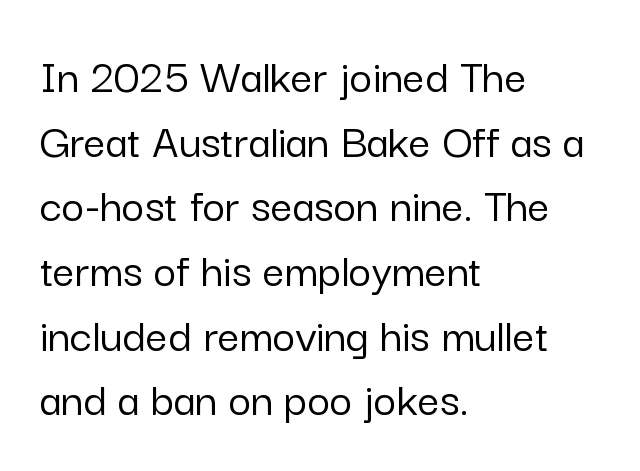
{"serif": "no", "italic": "no", "width": "normal", "stroke_contrast": "low", "x_height": "medium", "monospaced": "no", "underline": "no", "align": "left", "line_spacing": "normal", "line_spacing_ratio": 1.32, "letter_spacing": "normal", "letter_spacing_em": 0.0, "glyph_px": 49}
